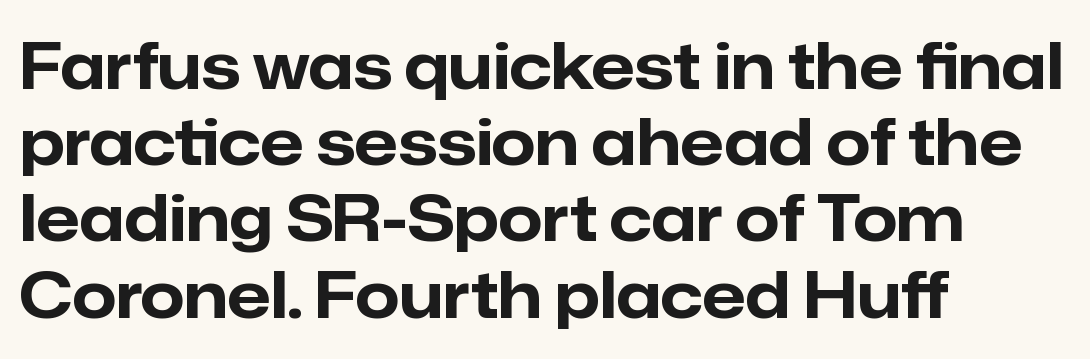
The image shows 63 px bold sans-serif type, upright; set left-aligned, line spacing 1.21x, normal letter spacing, not underlined; low stroke contrast and a medium x-height.
